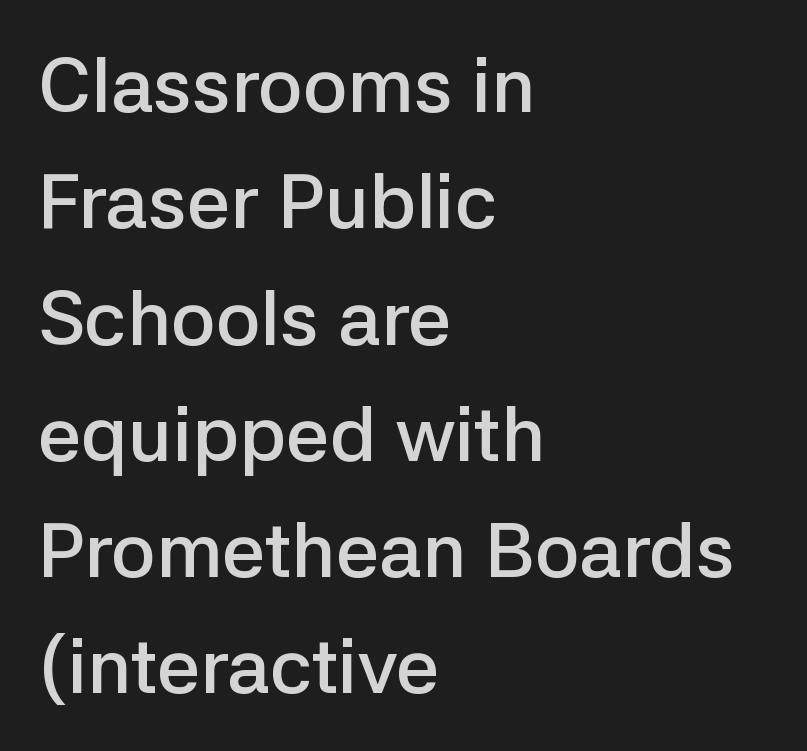
The image shows 77 px semibold sans-serif type, upright; set left-aligned, normal line spacing (1.51x), normal letter spacing, not underlined; low stroke contrast and a medium x-height.
